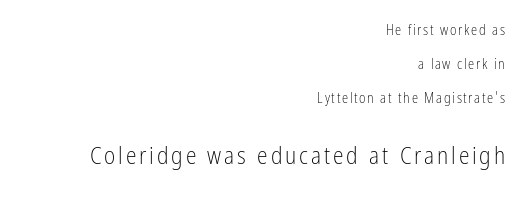
The image shows 24 px text type, upright; set right-aligned, loose line spacing (2.43x), not underlined; the second (bottom) block is 1.71x larger.
